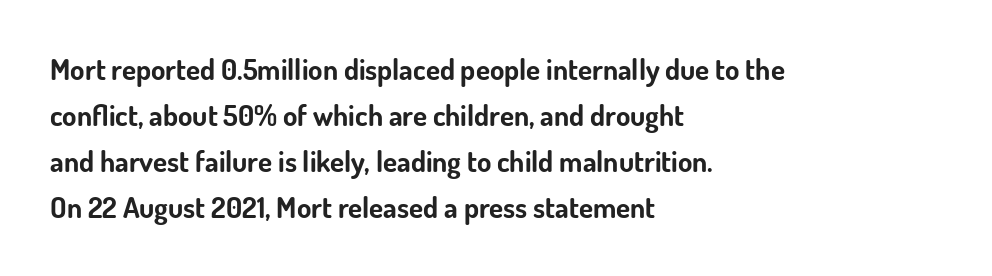
The image shows 29 px bold sans-serif type, upright; set left-aligned, normal line spacing (1.59x), normal letter spacing, not underlined; low stroke contrast and a small x-height.
